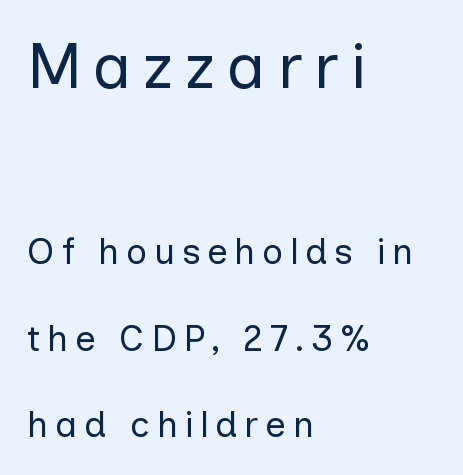
The image shows 64 px regular-weight sans-serif type, upright; set left-aligned, loose line spacing (2.34x), not underlined; the first (top) block is 1.73x larger; low stroke contrast and a medium x-height.
